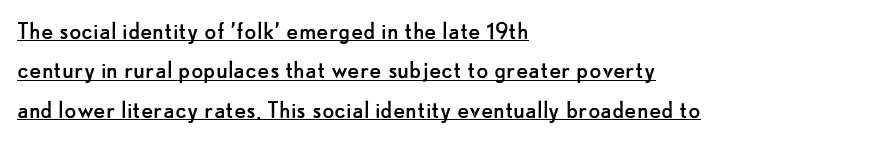
This rendering uses left alignment, leaving the right contour irregular. Interline gaps are of average width in this sample. Each letter keeps its own natural width here, so spacing adapts to shape. The face used here is rendered with its standard letterfit.
